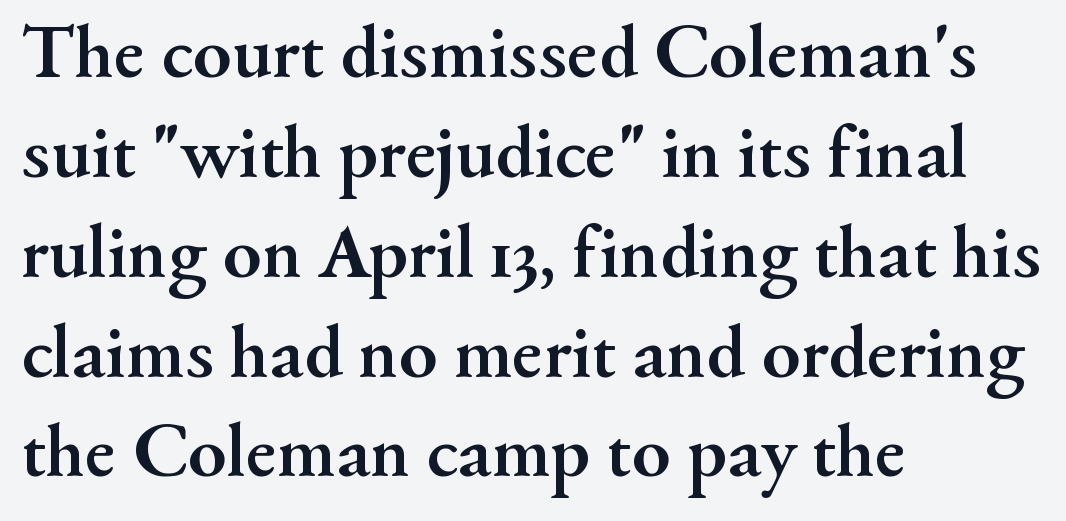
A typesetter would call this proportional, since set widths differ per character. Chunky letters — that's bold for sure. Observe the ordinary spacing: letters are neighbours, not strangers. Is there any slant? The stems are plumb. The words here are not underlined. Compared with typical paragraphs, the rows here are spaced about the same.
